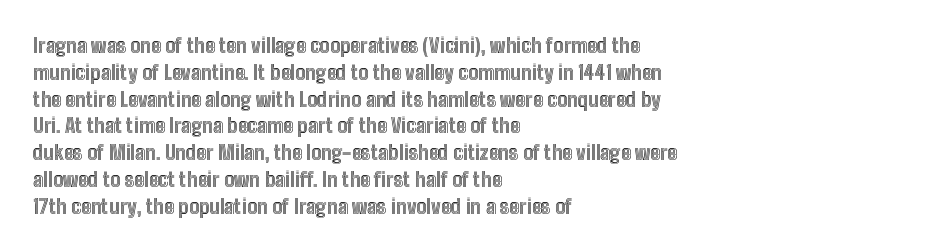
The vertical gap from one line to the next is medium. The letters sit at their default tracking, neither squeezed nor spread. A student would call this left alignment; a typographer would say flush left, rag right. Does the lettering tilt? It doesn't — this is upright.
